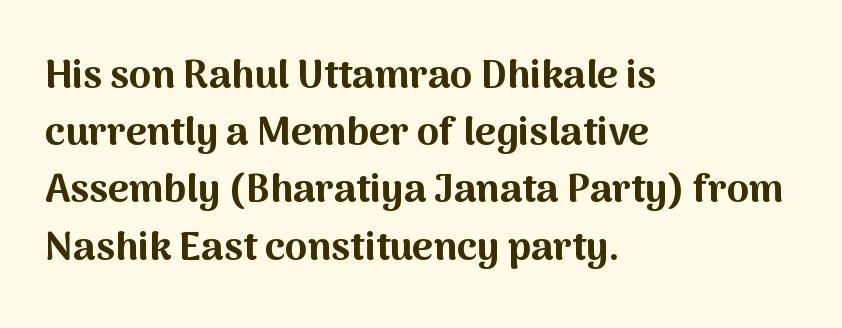
Q: Is the text bold? A: Yes.
Q: Is the text italic (slanted)? A: No, it is upright.
Q: Is the typeface a serif or a sans-serif typeface? A: Sans-serif.
Q: Is the text underlined? A: No.
Q: How is the paragraph aligned? A: Left-aligned.
Q: Is the spacing between letters normal or unusually wide? A: Normal.
Q: Is the spacing between lines tight, normal or loose? A: Normal.
Q: Width (condensed, normal, or wide)? A: Normal.
Q: Stroke contrast? A: Medium.
Q: x-height? A: Medium.
Q: Monospaced? A: No.
